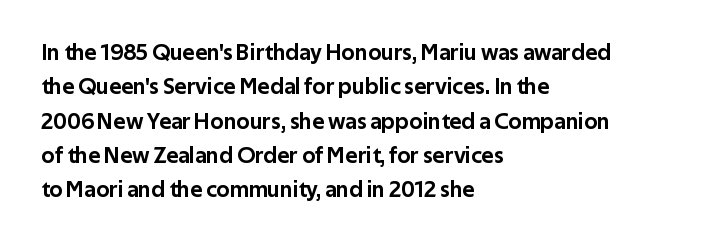
The image shows 23 px text type, upright; set left-aligned, normal line spacing (1.49x), normal letter spacing, not underlined.
